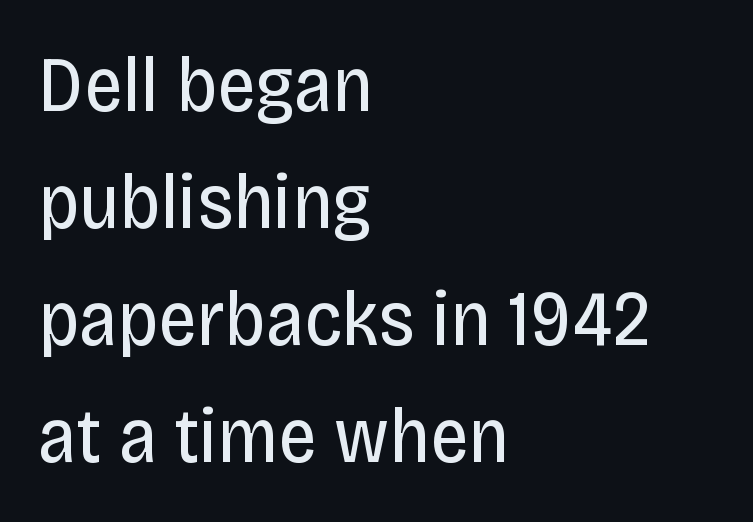
Q: Is the text bold? A: No.
Q: Is the text italic (slanted)? A: No, it is upright.
Q: Is the typeface a serif or a sans-serif typeface? A: Sans-serif.
Q: Is the text underlined? A: No.
Q: How is the paragraph aligned? A: Left-aligned.
Q: Is the spacing between letters normal or unusually wide? A: Normal.
Q: Is the spacing between lines tight, normal or loose? A: Normal.
Q: Width (condensed, normal, or wide)? A: Condensed.
Q: Stroke contrast? A: Low.
Q: x-height? A: Large.
Q: Monospaced? A: No.
